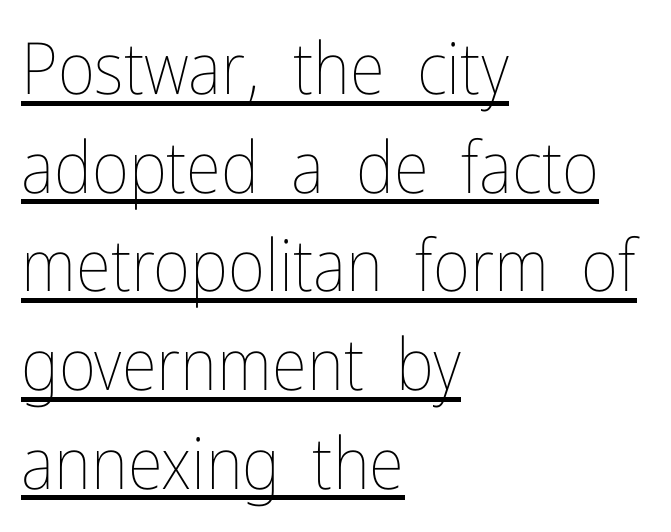
Q: Is the text bold? A: No.
Q: Is the text italic (slanted)? A: No, it is upright.
Q: Is the text underlined? A: Yes.
Q: How is the paragraph aligned? A: Left-aligned.
Q: Is the spacing between letters normal or unusually wide? A: Normal.
Q: Is the spacing between lines tight, normal or loose? A: Normal.
Q: Width (condensed, normal, or wide)? A: Condensed.
Q: Stroke contrast? A: Low.
Q: x-height? A: Medium.
Q: Monospaced? A: No.
